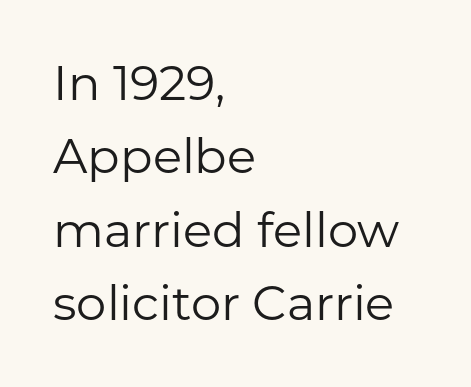
The image shows 48 px regular-weight sans-serif type, upright; set left-aligned, normal line spacing (1.53x), normal letter spacing, not underlined; low stroke contrast and a medium x-height.
